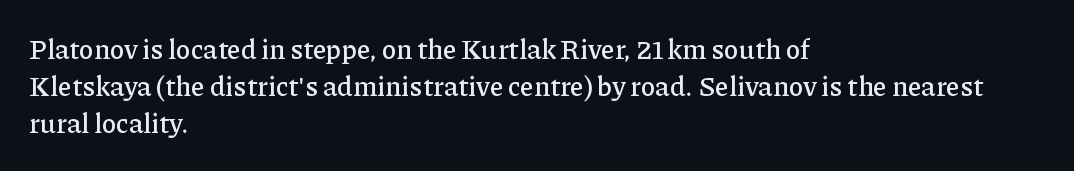
A typesetter would call this zero additional tracking. Notice how descenders clear the ascenders below comfortably — that's standard leading. Ordinary non-slanted type is in use. Letters rest on an invisible, unmarked baseline.
